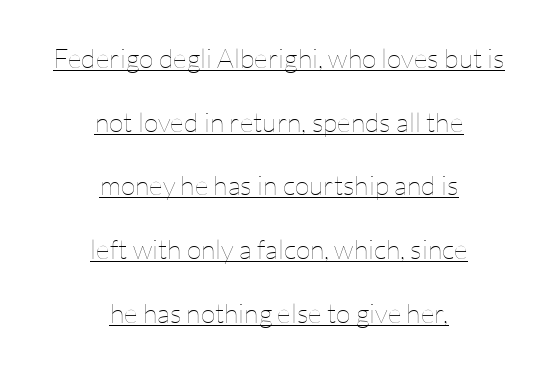
Q: Is the text bold? A: No.
Q: Is the text italic (slanted)? A: No, it is upright.
Q: Is the text underlined? A: Yes.
Q: How is the paragraph aligned? A: Centered.
Q: Is the spacing between letters normal or unusually wide? A: Normal.
Q: Is the spacing between lines tight, normal or loose? A: Loose.
